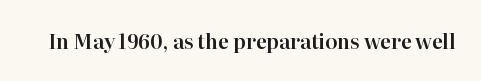
{"italic": "no", "underline": "no", "letter_spacing": "normal", "letter_spacing_em": 0.0, "glyph_px": 20}
